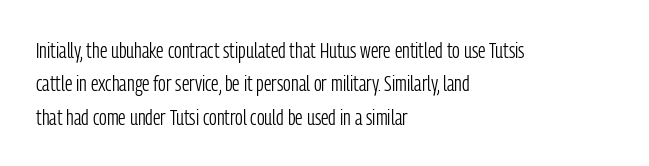
{"italic": "no", "bold": "no", "underline": "no", "align": "left", "line_spacing": "normal", "line_spacing_ratio": 1.52, "letter_spacing": "normal", "letter_spacing_em": 0.0, "glyph_px": 22}
